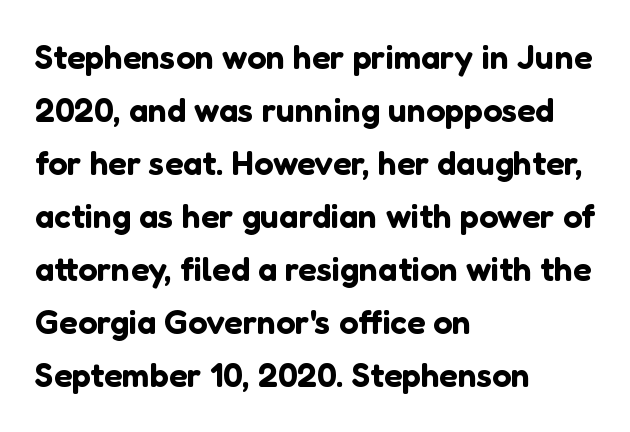
Q: Is the text italic (slanted)? A: No, it is upright.
Q: Is the typeface a serif or a sans-serif typeface? A: Sans-serif.
Q: Is the text underlined? A: No.
Q: How is the paragraph aligned? A: Left-aligned.
Q: Is the spacing between letters normal or unusually wide? A: Normal.
Q: Is the spacing between lines tight, normal or loose? A: Normal.
Q: Width (condensed, normal, or wide)? A: Normal.
Q: Stroke contrast? A: Low.
Q: x-height? A: Medium.
Q: Monospaced? A: No.
